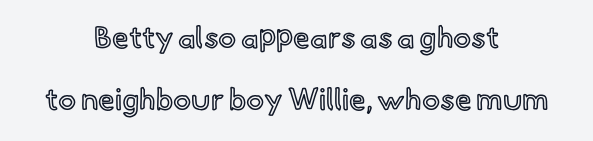
Q: Is the text italic (slanted)? A: No, it is upright.
Q: Is the text underlined? A: No.
Q: How is the paragraph aligned? A: Centered.
Q: Is the spacing between letters normal or unusually wide? A: Normal.
Q: Is the spacing between lines tight, normal or loose? A: Loose.
Q: Width (condensed, normal, or wide)? A: Normal.
Q: x-height? A: Small.
Q: Monospaced? A: No.
